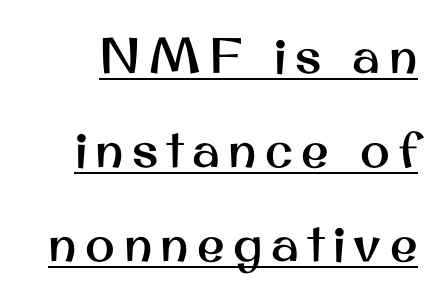
Q: Is the text italic (slanted)? A: No, it is upright.
Q: Is the typeface a serif or a sans-serif typeface? A: Sans-serif.
Q: Is the text underlined? A: Yes.
Q: Width (condensed, normal, or wide)? A: Normal.
Q: Stroke contrast? A: Medium.
Q: x-height? A: Small.
Q: Monospaced? A: No.
